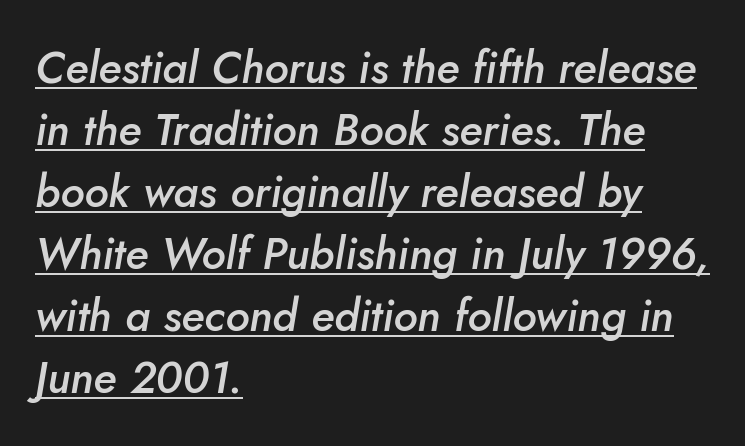
{"italic": "yes", "lean": "right", "slant_degrees": 5, "bold": "semi", "weight": "semibold", "width": "normal", "stroke_contrast": "low", "x_height": "small", "monospaced": "no", "underline": "yes", "align": "left", "line_spacing": "normal", "line_spacing_ratio": 1.41, "letter_spacing": "normal", "letter_spacing_em": 0.0, "glyph_px": 44}
